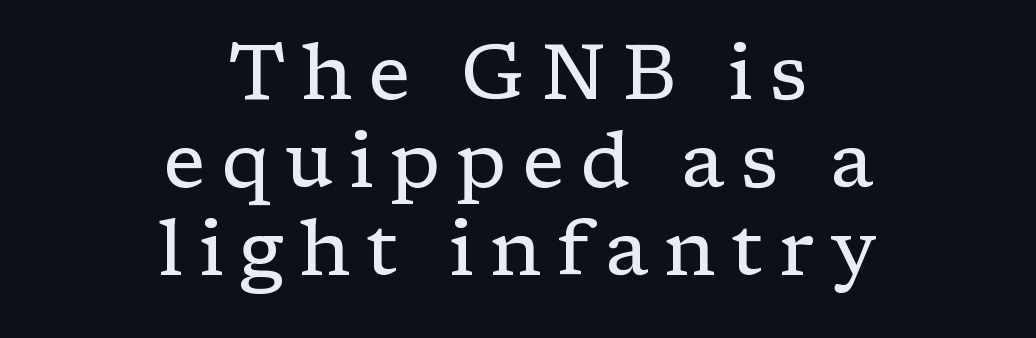
Q: Is the text bold? A: No.
Q: Is the text italic (slanted)? A: No, it is upright.
Q: Is the typeface a serif or a sans-serif typeface? A: Serif.
Q: Is the text underlined? A: No.
Q: How is the paragraph aligned? A: Centered.
Q: Is the spacing between letters normal or unusually wide? A: Unusually wide.
Q: Is the spacing between lines tight, normal or loose? A: Tight.
Q: Width (condensed, normal, or wide)? A: Normal.
Q: Stroke contrast? A: Low.
Q: x-height? A: Medium.
Q: Monospaced? A: No.
